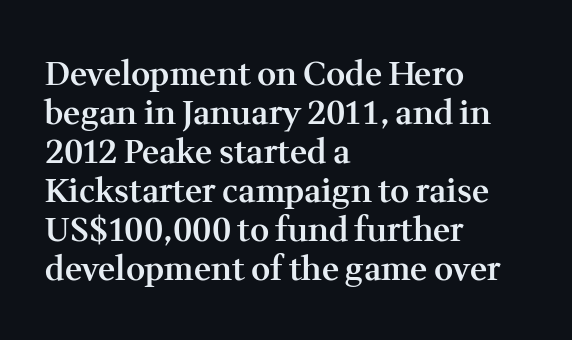
I'd call this a serif setting — the letters wear small feet. A fair bit of extra ink — the face is semibold, not bold. The string is rendered with underlining switched off. Here the glyphs are tracked normally, forming tight word shapes. The letters advance in unequal steps, a hallmark of proportional type.
